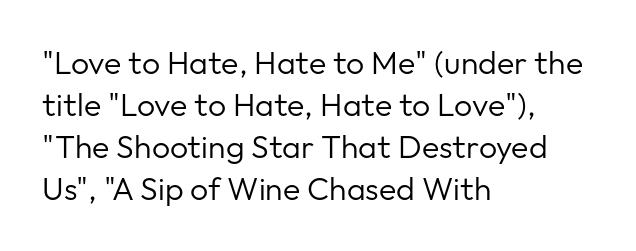
{"serif": "no", "italic": "no", "bold": "no", "weight": "regular", "width": "normal", "stroke_contrast": "low", "x_height": "medium", "monospaced": "no", "underline": "no", "align": "left", "line_spacing": "normal", "line_spacing_ratio": 1.31, "letter_spacing": "normal", "letter_spacing_em": 0.0, "glyph_px": 32}
